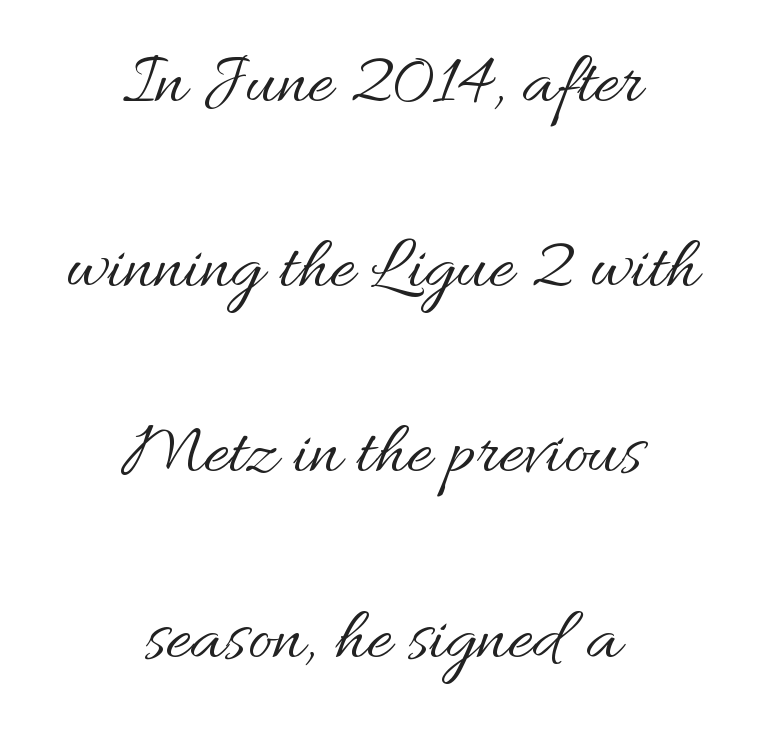
{"bold": "no", "weight": "regular", "width": "normal", "stroke_contrast": "medium", "x_height": "small", "monospaced": "no", "underline": "no", "align": "center", "line_spacing": "loose", "line_spacing_ratio": 2.47, "letter_spacing": "normal", "letter_spacing_em": 0.0, "glyph_px": 75}
